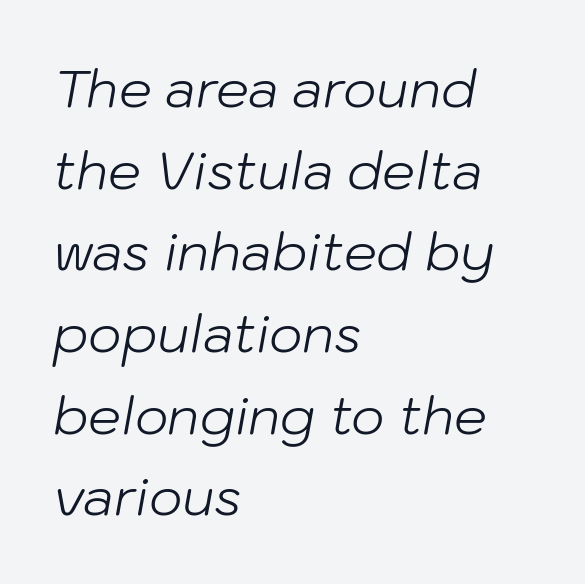
Q: Is the text bold? A: No.
Q: Is the text italic (slanted)? A: Yes, it leans right by about 10 degrees.
Q: Is the text underlined? A: No.
Q: How is the paragraph aligned? A: Left-aligned.
Q: Is the spacing between letters normal or unusually wide? A: Normal.
Q: Is the spacing between lines tight, normal or loose? A: Normal.
Q: Width (condensed, normal, or wide)? A: Normal.
Q: Stroke contrast? A: Low.
Q: x-height? A: Medium.
Q: Monospaced? A: No.
